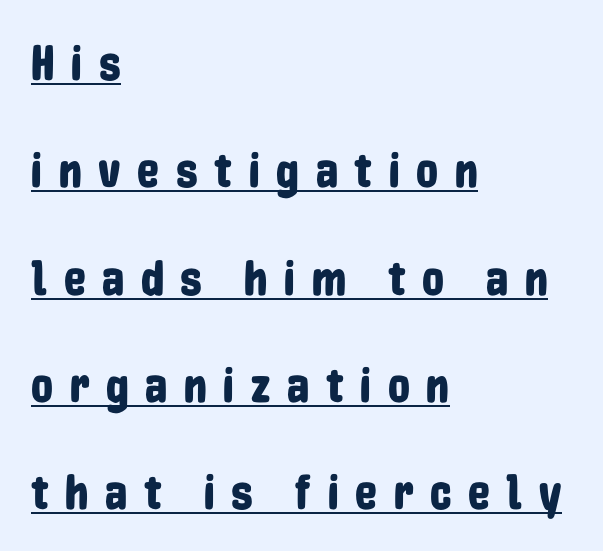
The image shows 49 px condensed sans-serif type, upright; set left-aligned, loose line spacing (2.19x), unusually wide letter spacing (+0.34 em), underlined; low stroke contrast and a medium x-height.
